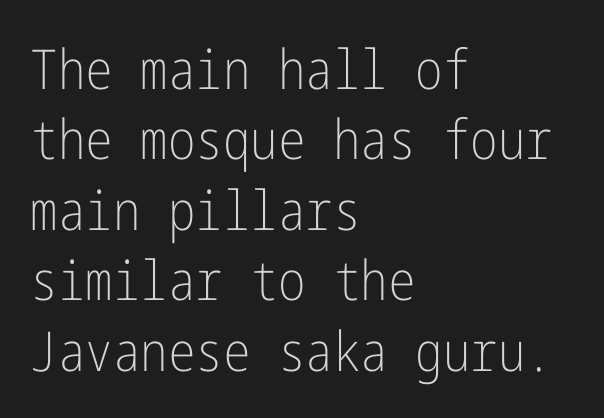
{"serif": "no", "italic": "no", "bold": "no", "weight": "light", "width": "condensed", "stroke_contrast": "low", "x_height": "medium", "underline": "no", "align": "left", "line_spacing": "normal", "line_spacing_ratio": 1.28, "letter_spacing": "normal", "letter_spacing_em": 0.0, "glyph_px": 55}
